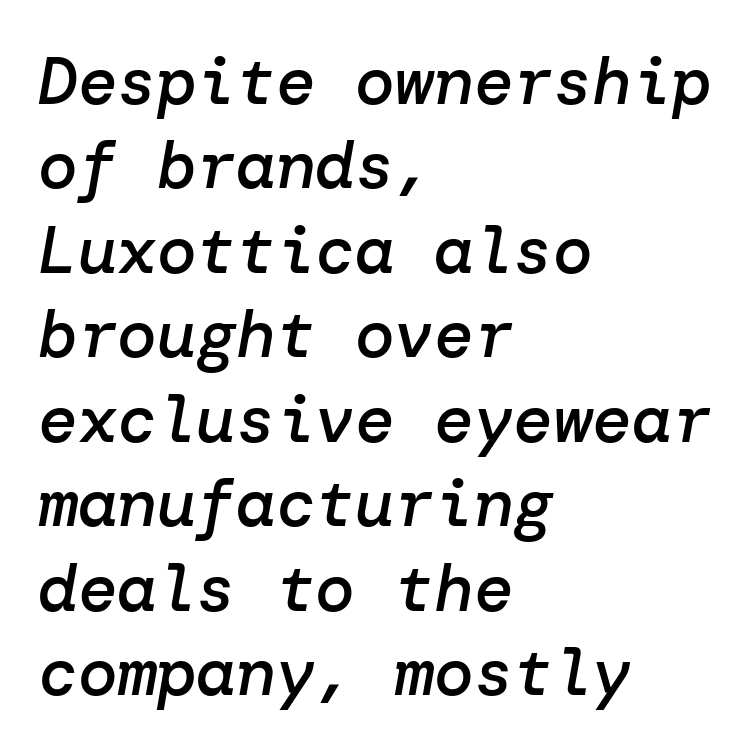
Looking at the ascenders, they clearly lean. One-word summary of the alignment: left. Line spacing here is normal. This sample uses plain, unmodified letter spacing.
